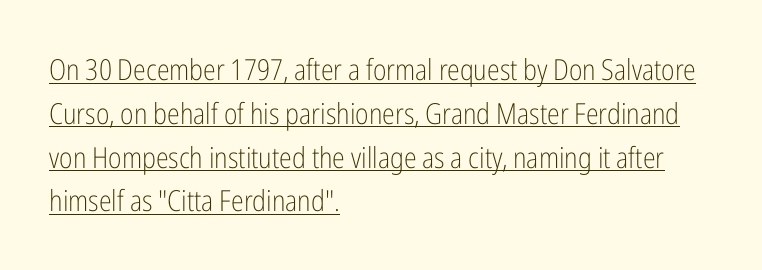
Q: Is the text bold? A: No.
Q: Is the text italic (slanted)? A: No, it is upright.
Q: Is the typeface a serif or a sans-serif typeface? A: Sans-serif.
Q: Is the text underlined? A: Yes.
Q: How is the paragraph aligned? A: Left-aligned.
Q: Is the spacing between letters normal or unusually wide? A: Normal.
Q: Is the spacing between lines tight, normal or loose? A: Normal.
Q: Width (condensed, normal, or wide)? A: Condensed.
Q: Stroke contrast? A: Low.
Q: x-height? A: Medium.
Q: Monospaced? A: No.
